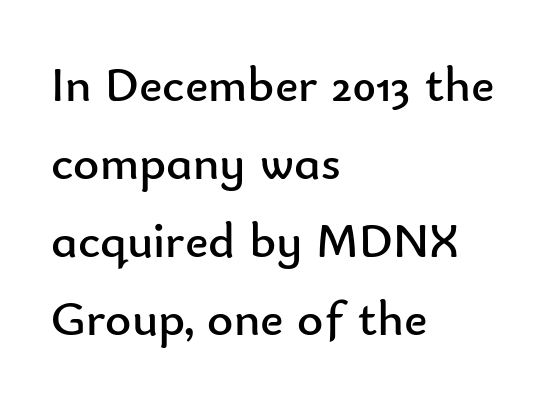
Only glyphs here, with clear space below each row. There is no visible air inserted between adjacent glyphs. Unbolded letterforms with no extra heft. Posture: upright roman. The rendering uses natural spacing where letterforms have individual widths.
